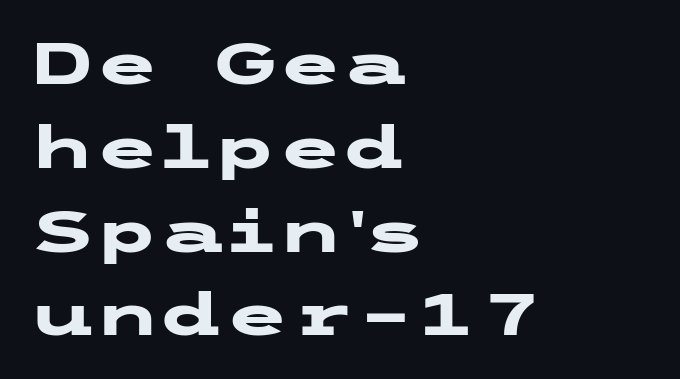
Summary of weight: heavy, a full bold. Honestly, there is no underline to notice here at all. The designer left line spacing at the default. A sans-serif font was chosen for this passage. Compared with a centered layout, this one pins lines to the left instead.
